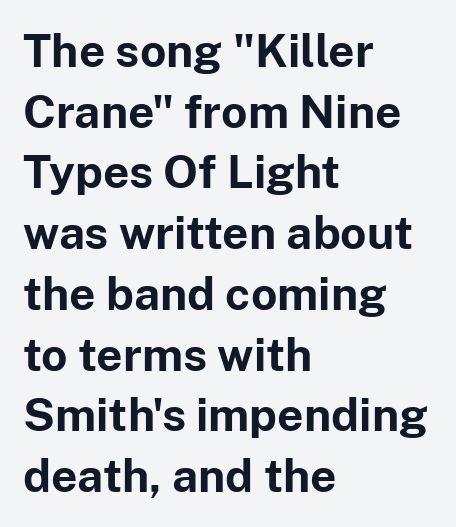
The image shows 46 px bold sans-serif type, upright; set left-aligned, normal line spacing (1.32x), normal letter spacing, not underlined; low stroke contrast and a medium x-height.
